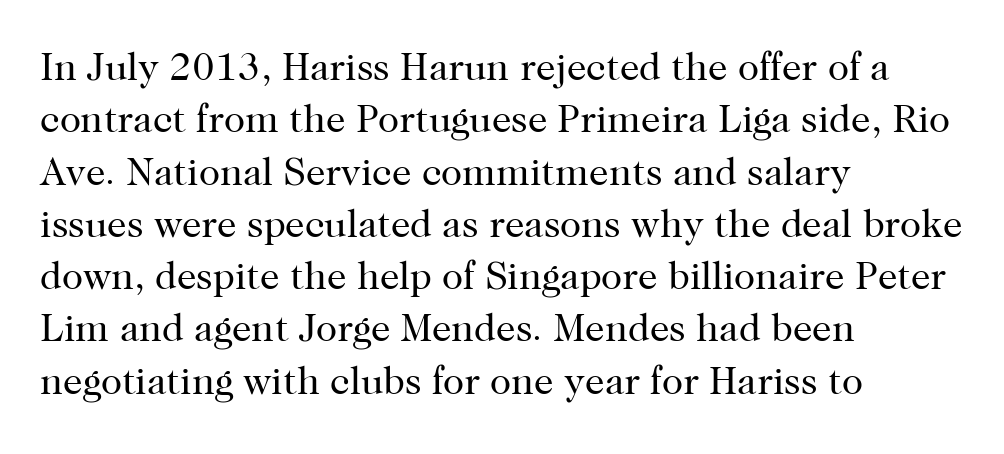
Q: Is the text bold? A: No.
Q: Is the text italic (slanted)? A: No, it is upright.
Q: Is the typeface a serif or a sans-serif typeface? A: Serif.
Q: Is the text underlined? A: No.
Q: How is the paragraph aligned? A: Left-aligned.
Q: Is the spacing between letters normal or unusually wide? A: Normal.
Q: Is the spacing between lines tight, normal or loose? A: Normal.
Q: Width (condensed, normal, or wide)? A: Normal.
Q: Stroke contrast? A: High.
Q: x-height? A: Medium.
Q: Monospaced? A: No.
